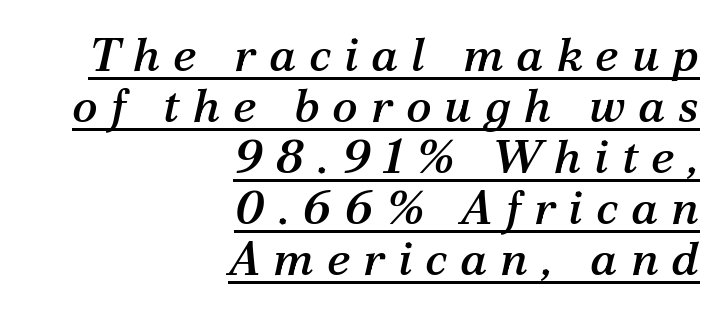
{"serif": "yes", "italic": "yes", "lean": "right", "slant_degrees": 12, "width": "normal", "stroke_contrast": "medium", "x_height": "medium", "monospaced": "no", "underline": "yes", "align": "right", "line_spacing": "tight", "line_spacing_ratio": 1.06, "letter_spacing": "wide", "letter_spacing_em": 0.27, "glyph_px": 48}
